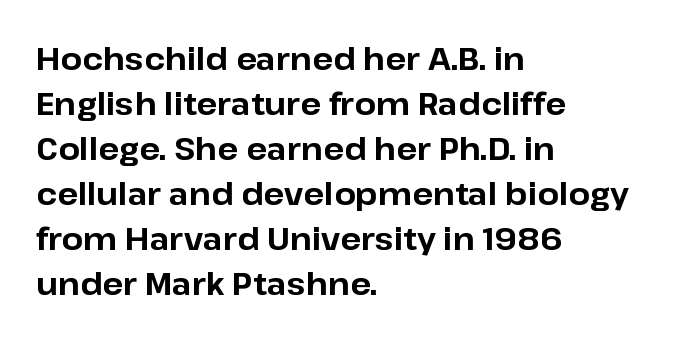
{"serif": "no", "italic": "no", "bold": "yes", "weight": "bold", "width": "normal", "stroke_contrast": "low", "x_height": "medium", "monospaced": "no", "underline": "no", "align": "left", "line_spacing": "normal", "line_spacing_ratio": 1.45, "letter_spacing": "normal", "letter_spacing_em": 0.0, "glyph_px": 31}
